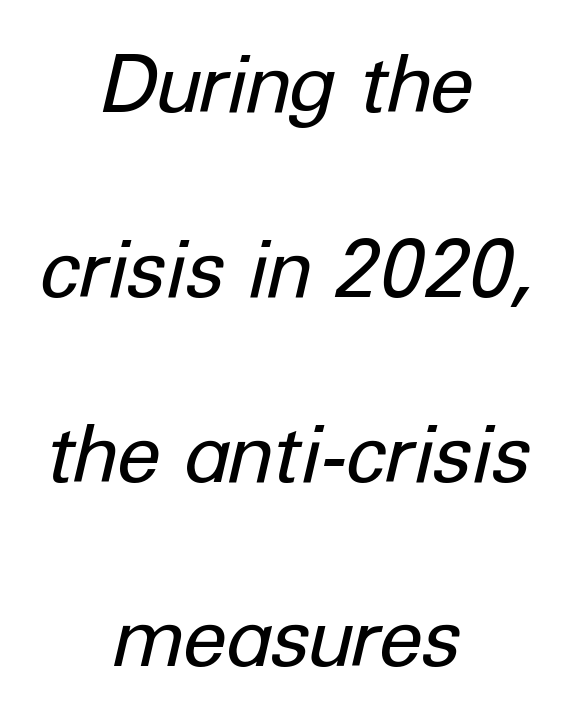
{"italic": "yes", "lean": "right", "slant_degrees": 12, "bold": "no", "weight": "regular", "width": "normal", "stroke_contrast": "low", "x_height": "medium", "monospaced": "no", "underline": "no", "align": "center", "line_spacing": "loose", "line_spacing_ratio": 2.31, "letter_spacing": "normal", "letter_spacing_em": 0.0, "glyph_px": 80}
